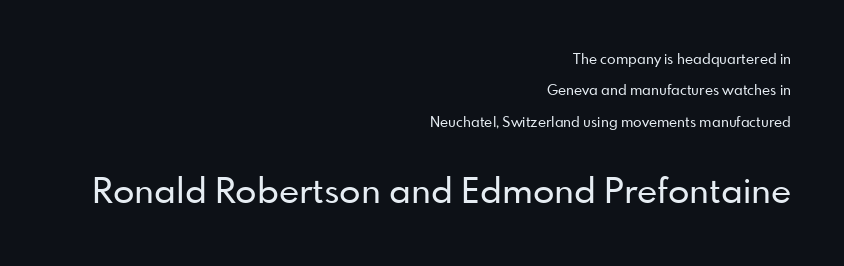
Only glyphs here, with clear space below each row. The second block has been scaled up relative to the first. Airy leading. The glyphs in this specimen are sans serif. Varying glyph widths throughout — classic text-font behaviour.
